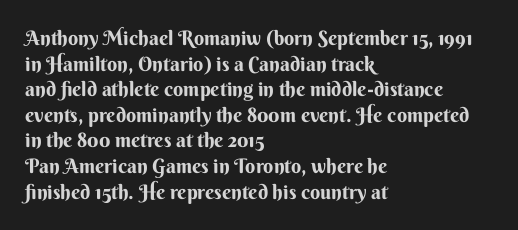
The letters stand straight up with perfectly vertical stems. The space directly below the letters is spotless. Letter spacing: default. Bold? Absolutely — the strokes are thick and heavy. The leading is moderate, giving the passage an even texture. The lines in this sample share a left origin and differ only in where they stop.
